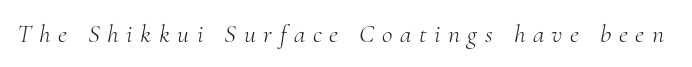
Q: Is the text bold? A: No.
Q: Is the text italic (slanted)? A: Yes, it leans right by about 10 degrees.
Q: Is the text underlined? A: No.
Q: Is the spacing between letters normal or unusually wide? A: Unusually wide.
